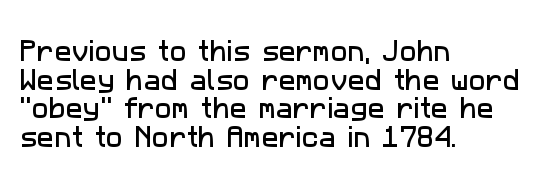
{"underline": "no", "align": "left", "line_spacing": "normal", "line_spacing_ratio": 1.25, "letter_spacing": "normal", "letter_spacing_em": 0.0, "glyph_px": 23}
